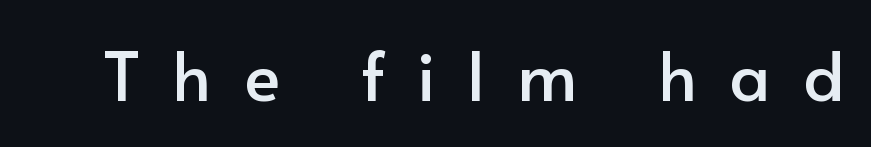
{"serif": "no", "italic": "no", "width": "normal", "stroke_contrast": "low", "x_height": "small", "monospaced": "no", "underline": "no", "letter_spacing": "wide", "letter_spacing_em": 0.47, "glyph_px": 68}
